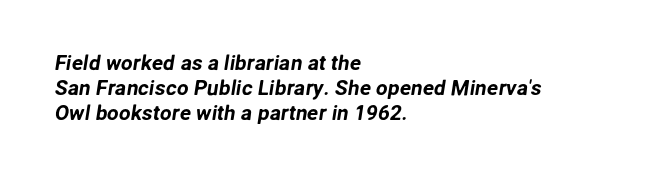
{"underline": "no", "align": "left", "line_spacing_ratio": 1.2, "letter_spacing": "normal", "letter_spacing_em": 0.0, "glyph_px": 21}
